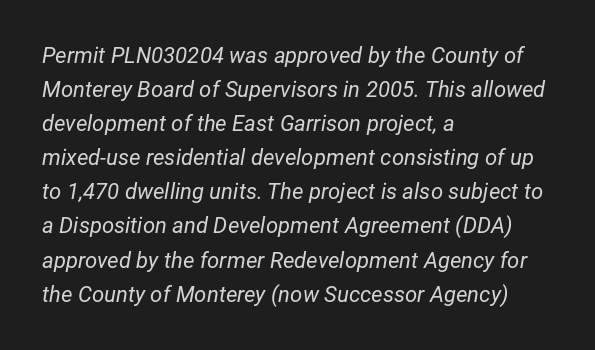
The image shows 22 px text type, italic (leaning right); set left-aligned, normal line spacing (1.55x), normal letter spacing, not underlined.
